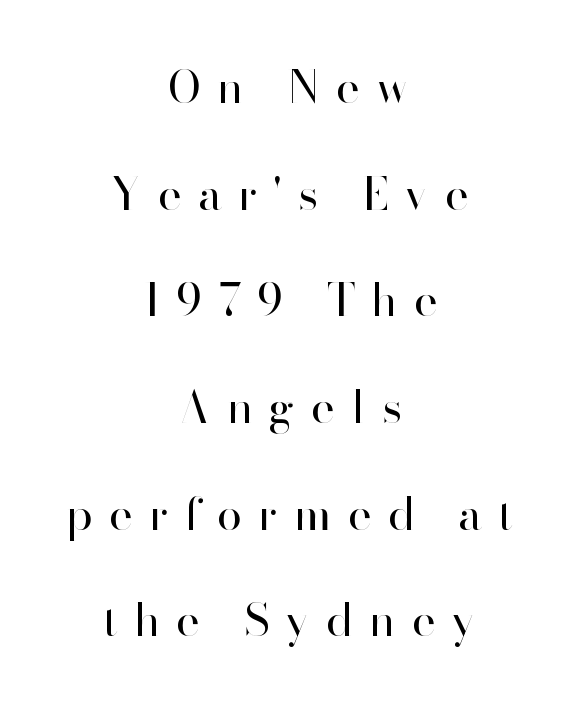
Q: Is the text bold? A: No.
Q: Is the text italic (slanted)? A: No, it is upright.
Q: Is the typeface a serif or a sans-serif typeface? A: Sans-serif.
Q: Is the text underlined? A: No.
Q: How is the paragraph aligned? A: Centered.
Q: Is the spacing between letters normal or unusually wide? A: Unusually wide.
Q: Is the spacing between lines tight, normal or loose? A: Loose.
Q: Width (condensed, normal, or wide)? A: Normal.
Q: Stroke contrast? A: High.
Q: x-height? A: Small.
Q: Monospaced? A: No.
